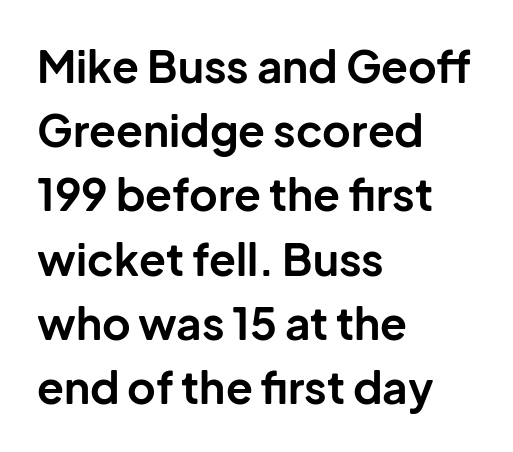
Q: Is the text bold? A: Yes.
Q: Is the text italic (slanted)? A: No, it is upright.
Q: Is the typeface a serif or a sans-serif typeface? A: Sans-serif.
Q: Is the text underlined? A: No.
Q: How is the paragraph aligned? A: Left-aligned.
Q: Is the spacing between letters normal or unusually wide? A: Normal.
Q: Is the spacing between lines tight, normal or loose? A: Normal.
Q: Width (condensed, normal, or wide)? A: Normal.
Q: Stroke contrast? A: Low.
Q: x-height? A: Medium.
Q: Monospaced? A: No.
